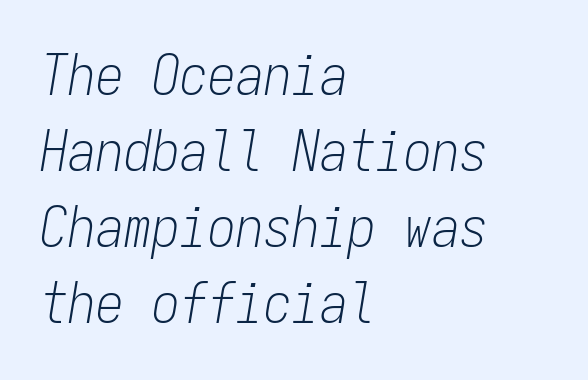
The image shows 56 px light, condensed type, italic (leaning right), monospaced; set left-aligned, normal line spacing (1.36x), normal letter spacing, not underlined; low stroke contrast and a medium x-height.
